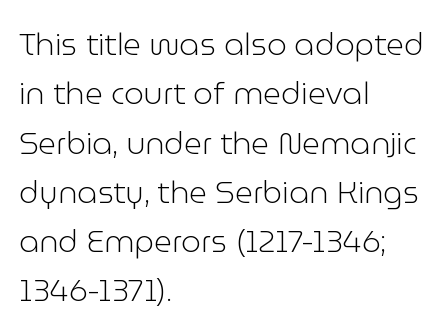
{"serif": "no", "italic": "no", "bold": "no", "weight": "light", "width": "normal", "stroke_contrast": "low", "x_height": "medium", "monospaced": "no", "underline": "no", "align": "left", "line_spacing": "normal", "line_spacing_ratio": 1.59, "letter_spacing": "normal", "letter_spacing_em": 0.0, "glyph_px": 31}
